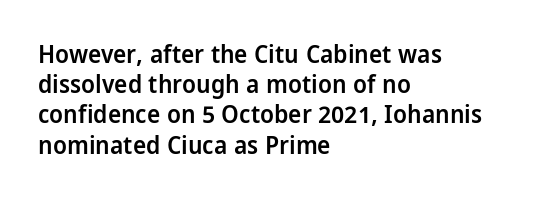
Posture: straight, roman, zero tilt. Unmarked baselines from the first word to the last. Spacing between characters is what you'd get straight out of the box. The face used here is a semibold: visibly heavier than regular, lighter than bold.
